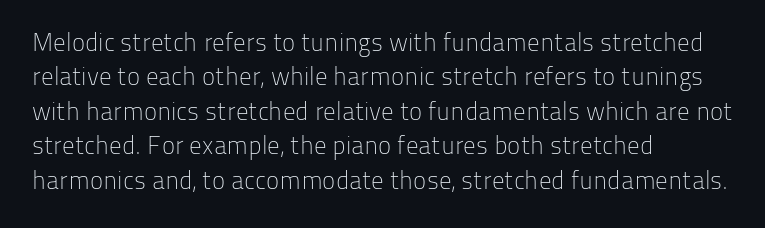
Spacing between characters is what you'd get straight out of the box. The passage shown is not underscored anywhere. The lines in this sample share a left origin and differ only in where they stop. The lines sit at an ordinary, default distance from one another. Is the type heavy? It reads as light-to-regular instead.
